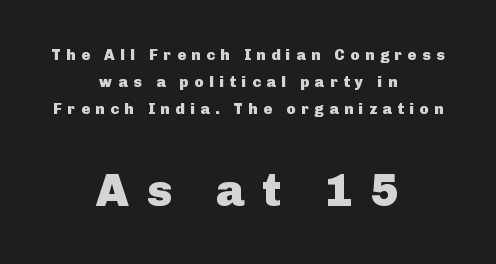
{"serif": "no", "italic": "no", "bold": "yes", "weight": "heavy", "width": "normal", "stroke_contrast": "low", "x_height": "medium", "monospaced": "no", "underline": "no", "align": "center", "line_spacing_ratio": 1.79, "letter_spacing": "wide", "letter_spacing_em": 0.38, "larger_block": "second", "size_ratio": 3.07, "glyph_px": 46}
